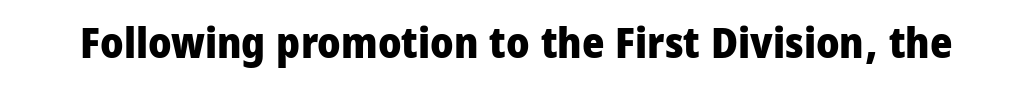
Q: Is the text bold? A: Yes.
Q: Is the text italic (slanted)? A: No, it is upright.
Q: Is the typeface a serif or a sans-serif typeface? A: Sans-serif.
Q: Is the text underlined? A: No.
Q: Is the spacing between letters normal or unusually wide? A: Normal.
Q: Width (condensed, normal, or wide)? A: Condensed.
Q: Stroke contrast? A: Low.
Q: x-height? A: Large.
Q: Monospaced? A: No.
